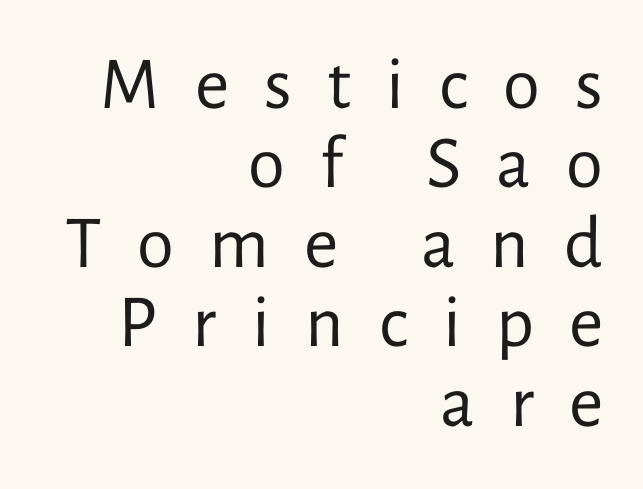
{"serif": "no", "italic": "no", "bold": "no", "weight": "regular", "width": "normal", "stroke_contrast": "low", "x_height": "medium", "monospaced": "no", "underline": "no", "align": "right", "line_spacing": "tight", "line_spacing_ratio": 1.06, "letter_spacing": "wide", "letter_spacing_em": 0.47, "glyph_px": 75}
